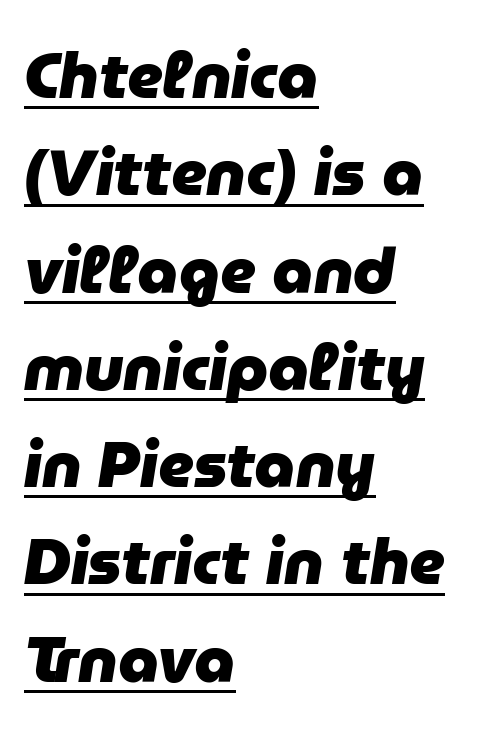
{"italic": "yes", "lean": "right", "slant_degrees": 9, "bold": "yes", "weight": "heavy", "width": "normal", "stroke_contrast": "low", "x_height": "medium", "monospaced": "no", "underline": "yes", "align": "left", "line_spacing": "normal", "line_spacing_ratio": 1.52, "letter_spacing": "normal", "letter_spacing_em": 0.0, "glyph_px": 64}
